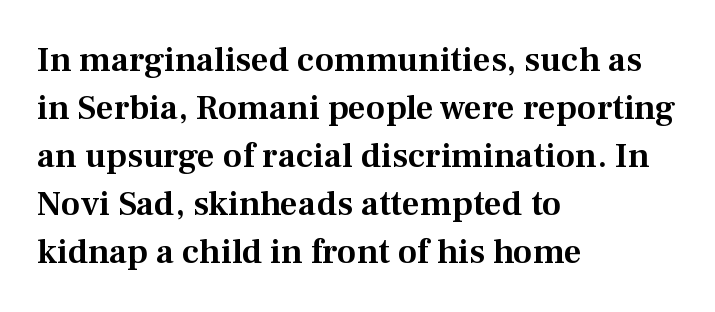
You can tell from the footed stems that serif type was used. Short and long lines alike share a common starting point at left. The rendering uses natural spacing where letterforms have individual widths. Nope, not italic — everything's standing straight. Vertical spacing — default.
